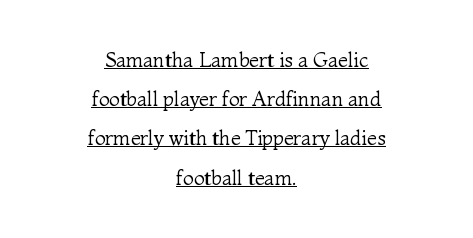
{"italic": "no", "bold": "no", "underline": "yes", "align": "center", "line_spacing": "loose", "line_spacing_ratio": 1.96, "letter_spacing": "normal", "letter_spacing_em": 0.0, "glyph_px": 20}
